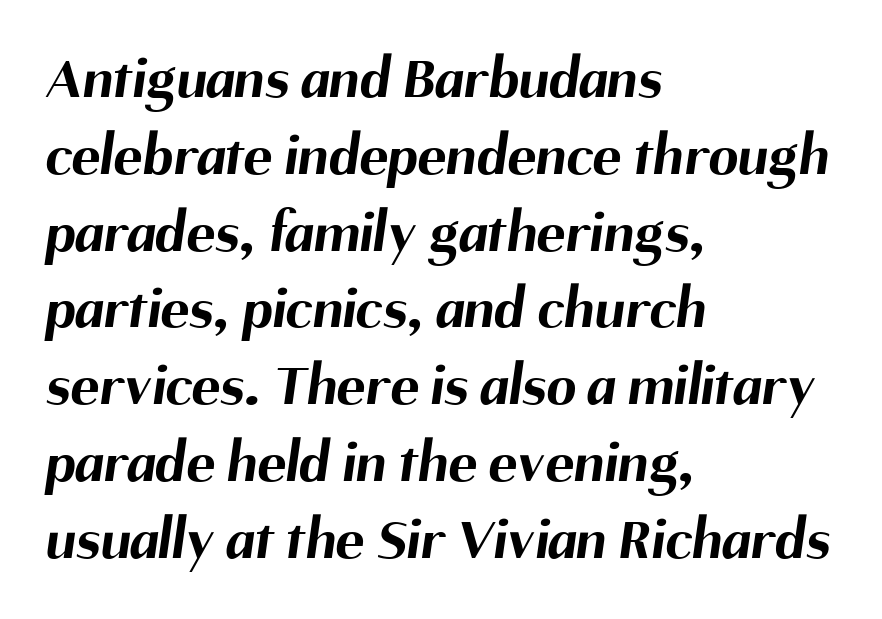
The image shows 60 px bold sans-serif type; set left-aligned, normal line spacing (1.28x), normal letter spacing, not underlined; medium stroke contrast and a medium x-height.
